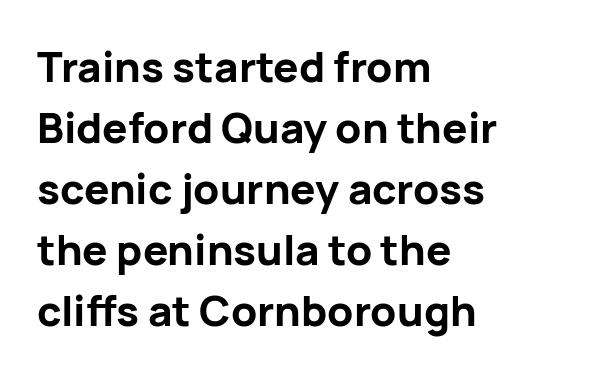
The image shows 42 px bold sans-serif type, upright; set left-aligned, normal line spacing (1.45x), normal letter spacing, not underlined; low stroke contrast and a medium x-height.
